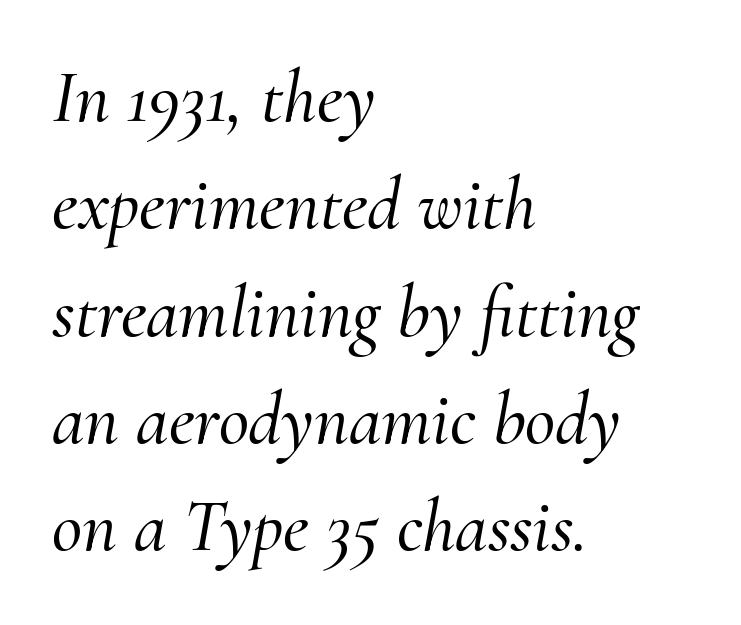
The strip under each line holds only bare page. Varying glyph widths throughout — classic text-font behaviour. A typesetter would label this face a serif. The passage is arranged the way most books set body copy — flush left. Nothing unusual about the tracking: characters are spaced as the font intends.
